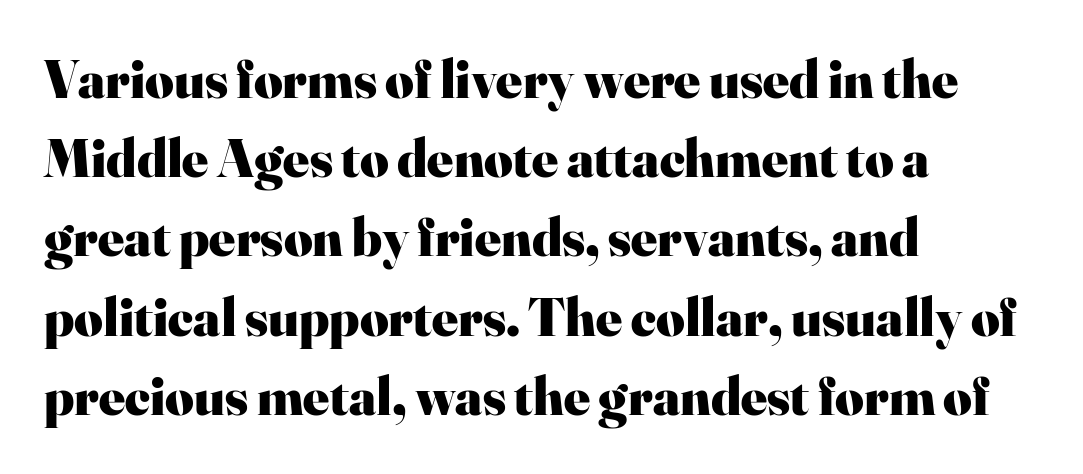
Vertical strokes here are truly vertical. Students, observe: this is what conventionally led text looks like. Any mark beneath the type? The region is blank. Character widths vary here, with narrow letters taking less room than wide ones.
